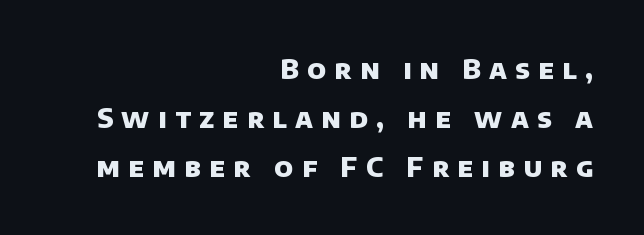
{"bold": "yes", "underline": "no", "align": "right", "line_spacing_ratio": 1.82, "letter_spacing": "wide", "letter_spacing_em": 0.31, "glyph_px": 27}
